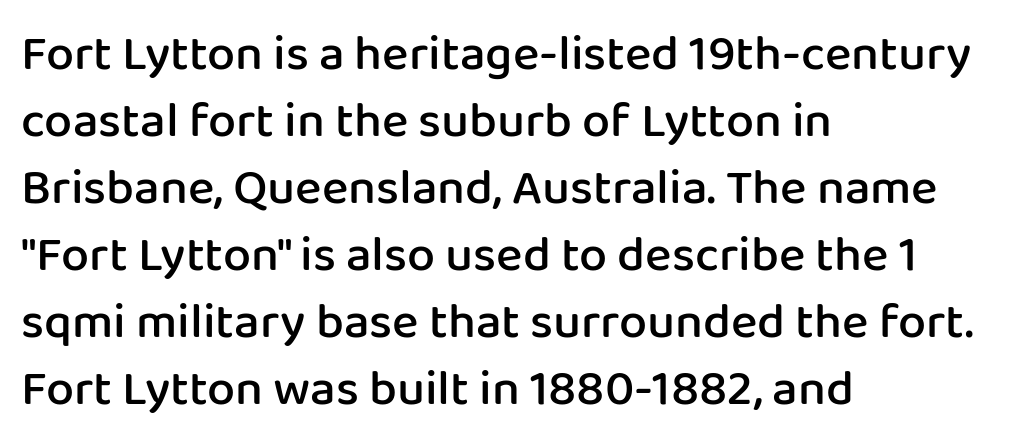
Q: Is the text bold? A: Semi-bold.
Q: Is the text italic (slanted)? A: No, it is upright.
Q: Is the typeface a serif or a sans-serif typeface? A: Sans-serif.
Q: Is the text underlined? A: No.
Q: How is the paragraph aligned? A: Left-aligned.
Q: Is the spacing between letters normal or unusually wide? A: Normal.
Q: Is the spacing between lines tight, normal or loose? A: Normal.
Q: Width (condensed, normal, or wide)? A: Normal.
Q: Stroke contrast? A: Low.
Q: x-height? A: Medium.
Q: Monospaced? A: No.
